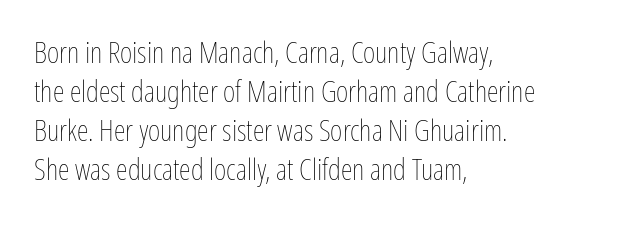
Q: Is the text bold? A: No.
Q: Is the text italic (slanted)? A: No, it is upright.
Q: Is the text underlined? A: No.
Q: How is the paragraph aligned? A: Left-aligned.
Q: Is the spacing between letters normal or unusually wide? A: Normal.
Q: Is the spacing between lines tight, normal or loose? A: Normal.
Q: Width (condensed, normal, or wide)? A: Condensed.
Q: Stroke contrast? A: Low.
Q: x-height? A: Medium.
Q: Monospaced? A: No.
